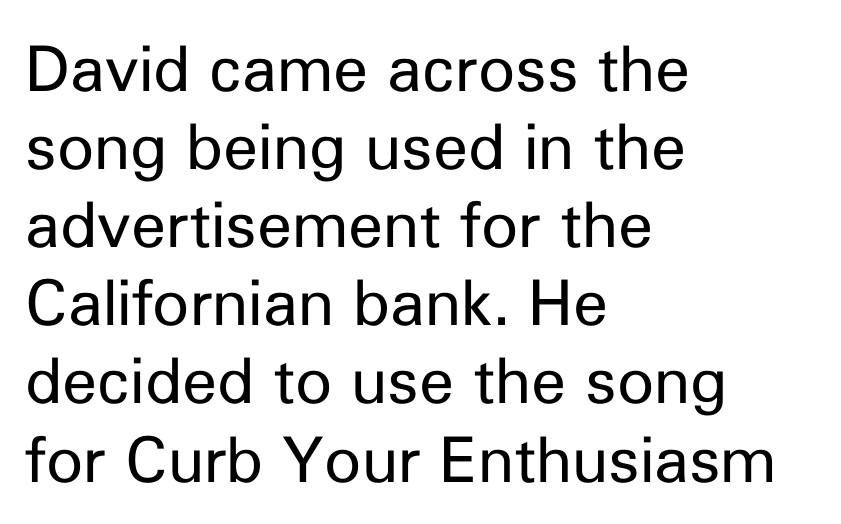
One-word summary of the alignment: left. You could call the tracking neutral — neither tight nor loose. Italic? Not at all — the glyphs are vertical. Spacing verdict: proportional, widths tailored to each character. Typographically, this falls in the sans-serif category.
